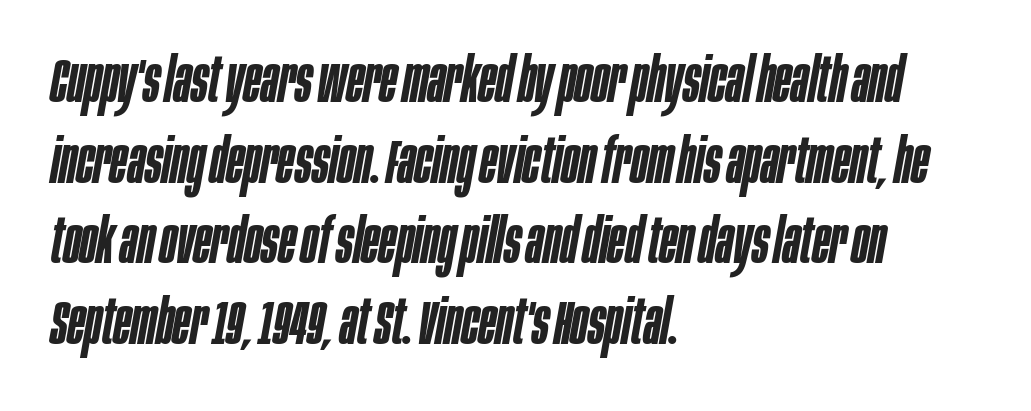
The image shows 63 px semibold, condensed type, italic (leaning right); set left-aligned, normal line spacing (1.28x), normal letter spacing, not underlined; low stroke contrast and a large x-height.
